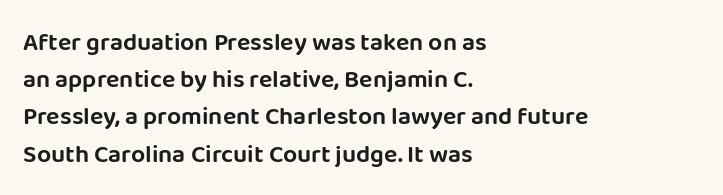
Q: Is the text italic (slanted)? A: No, it is upright.
Q: Is the text underlined? A: No.
Q: How is the paragraph aligned? A: Left-aligned.
Q: Is the spacing between letters normal or unusually wide? A: Normal.
Q: Is the spacing between lines tight, normal or loose? A: Normal.
